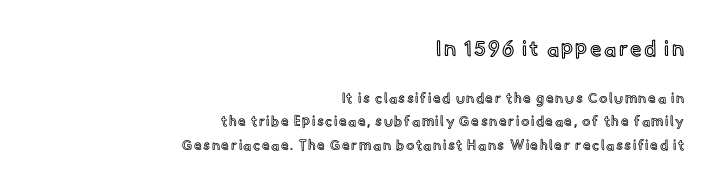
The rendering anchors every line to the right-hand side. A clean baseline with only descenders dipping below it. A roman cut, with each character standing at attention. Size hierarchy here favors the leading block over the trailing one. Baseline-to-baseline distance is the conventional proportion of letter height.
